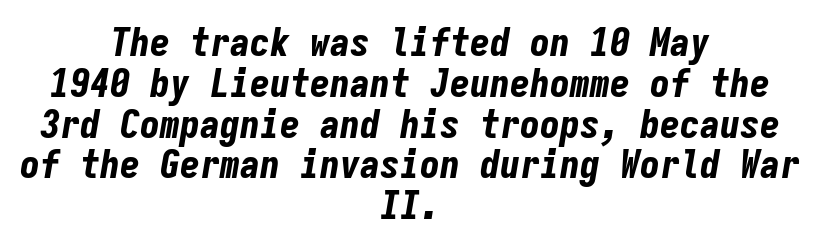
{"italic": "yes", "lean": "right", "slant_degrees": 9, "bold": "yes", "weight": "bold", "width": "condensed", "stroke_contrast": "low", "x_height": "medium", "monospaced": "yes", "underline": "no", "align": "center", "line_spacing": "tight", "line_spacing_ratio": 1.02, "letter_spacing": "normal", "letter_spacing_em": 0.0, "glyph_px": 40}
